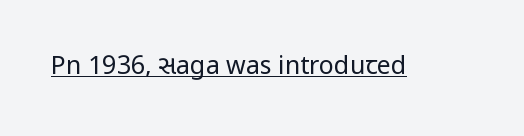
{"italic": "no", "bold": "no", "underline": "yes", "letter_spacing": "normal", "letter_spacing_em": 0.0, "glyph_px": 25}
